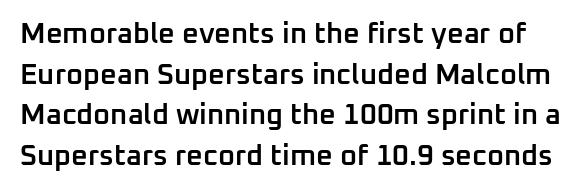
The image shows 29 px semibold sans-serif type, upright; set normal line spacing (1.4x), normal letter spacing, not underlined; low stroke contrast and a medium x-height.
